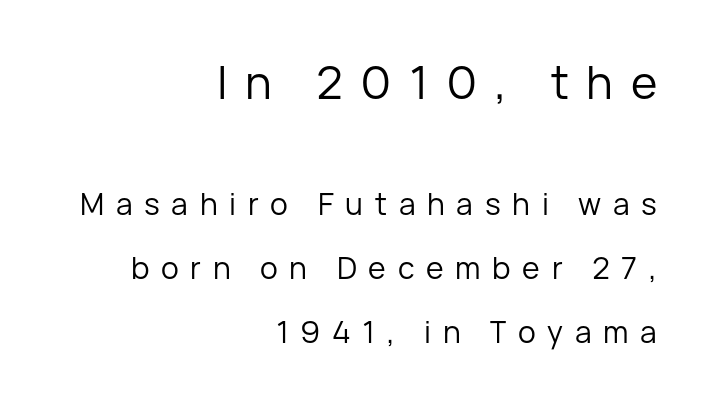
{"serif": "no", "italic": "no", "bold": "no", "weight": "regular", "width": "normal", "stroke_contrast": "low", "x_height": "medium", "monospaced": "no", "underline": "no", "align": "right", "line_spacing": "loose", "line_spacing_ratio": 2.13, "letter_spacing": "wide", "letter_spacing_em": 0.39, "larger_block": "first", "size_ratio": 1.5, "glyph_px": 45}
